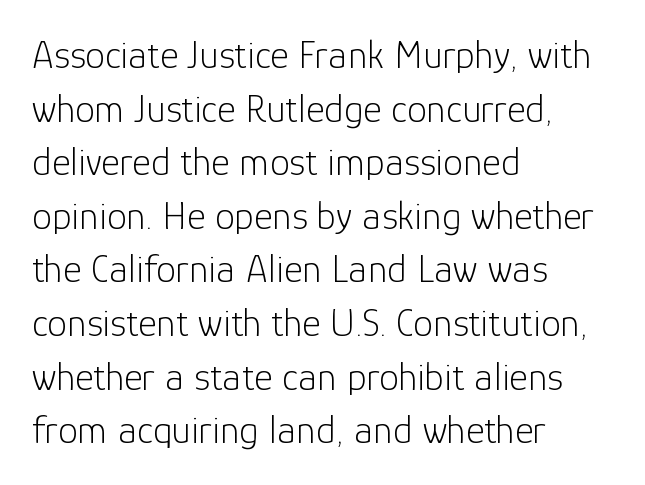
{"serif": "no", "italic": "no", "bold": "no", "weight": "light", "width": "normal", "stroke_contrast": "low", "x_height": "medium", "monospaced": "no", "underline": "no", "align": "left", "line_spacing": "normal", "line_spacing_ratio": 1.34, "letter_spacing": "normal", "letter_spacing_em": 0.0, "glyph_px": 40}
